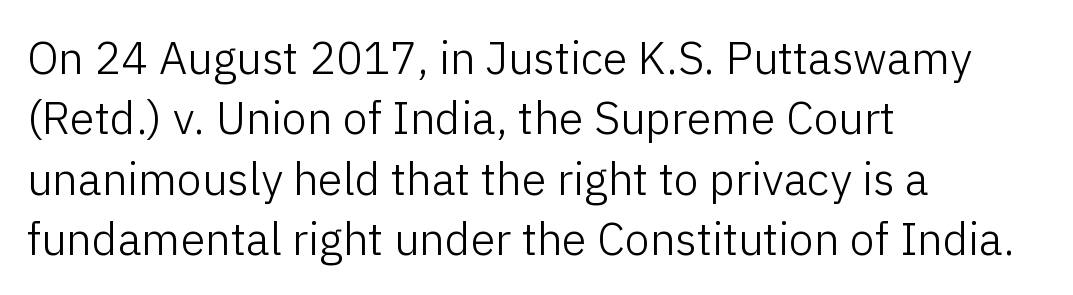
The image shows 45 px light sans-serif type, upright; set left-aligned, normal line spacing (1.34x), normal letter spacing, not underlined; low stroke contrast and a medium x-height.
